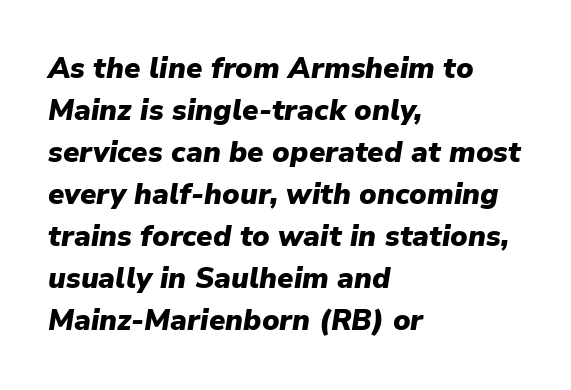
The letterforms sit shoulder to shoulder at normal distance. It's the slanting kind of type. The space beneath each line is pristine and unruled. This sample is left-justified, so line endings fall wherever the words run out.
